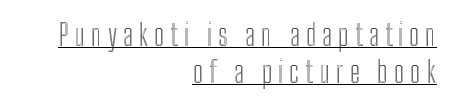
The image shows 29 px condensed type, upright; set right-aligned, normal line spacing (1.27x), unusually wide letter spacing (+0.21 em), underlined; a medium x-height.
